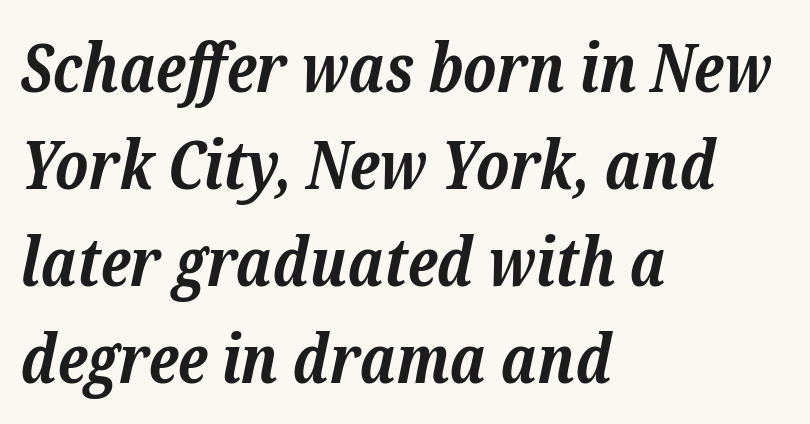
{"serif": "yes", "italic": "yes", "lean": "right", "slant_degrees": 12, "bold": "yes", "weight": "bold", "width": "normal", "stroke_contrast": "low", "x_height": "medium", "monospaced": "no", "underline": "no", "align": "left", "line_spacing": "normal", "line_spacing_ratio": 1.45, "letter_spacing": "normal", "letter_spacing_em": 0.0, "glyph_px": 67}
